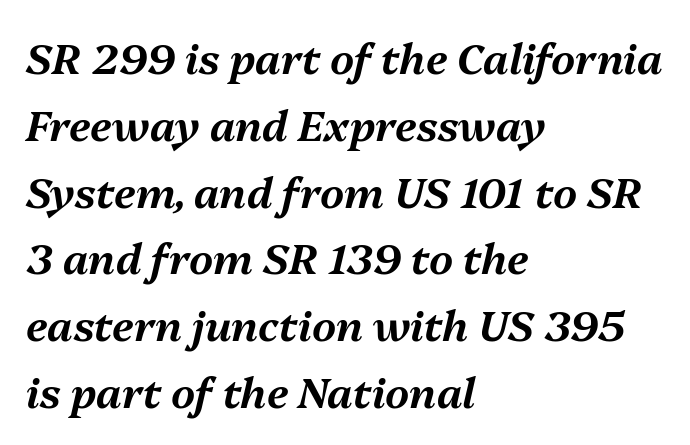
Quick note: underline off. Style check: oblique. In CSS terms this would be text-align: left. You could not count columns in this text — the font is proportionally spaced. Regarding leading, the lines here are spaced in the standard way.
